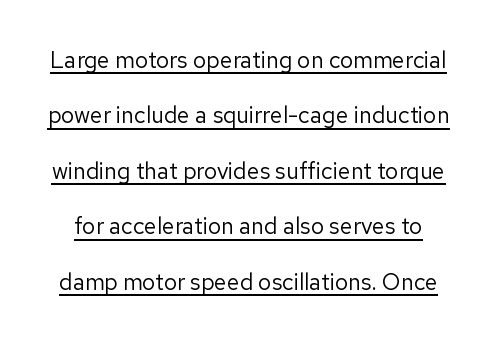
The image shows 23 px text type, upright; set loose line spacing (2.41x), normal letter spacing, underlined.
